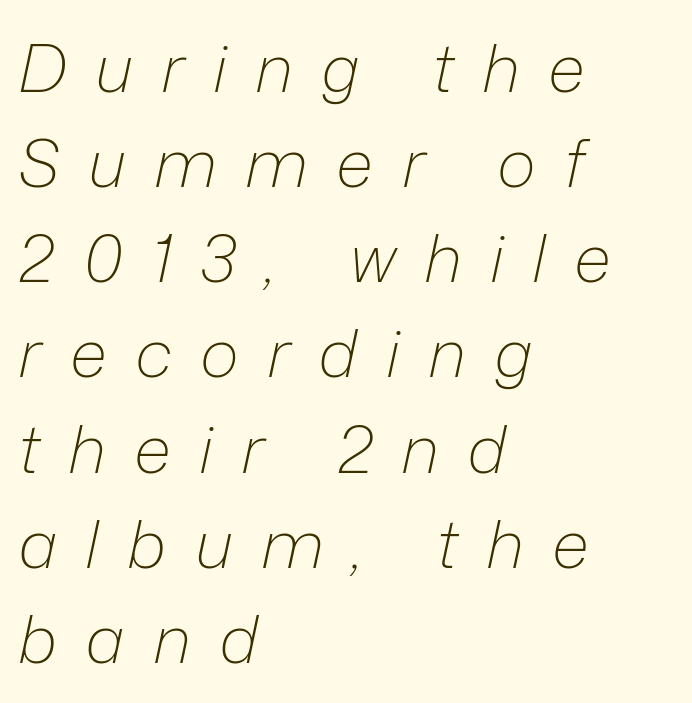
This is not heavy type; no bold has been used. The block of text has a typical density, with ordinary space between rows. No word sits above an underline. The passage shown leans; its letterforms are oblique. Caption: expanded tracking, letters set apart.
